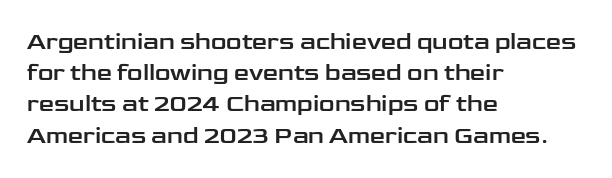
The image shows 24 px text type, upright; set left-aligned, normal line spacing (1.3x), normal letter spacing, not underlined.
